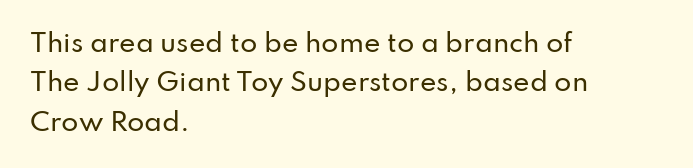
{"italic": "no", "underline": "no", "align": "left", "line_spacing": "normal", "line_spacing_ratio": 1.58, "letter_spacing": "normal", "letter_spacing_em": 0.0, "glyph_px": 25}
